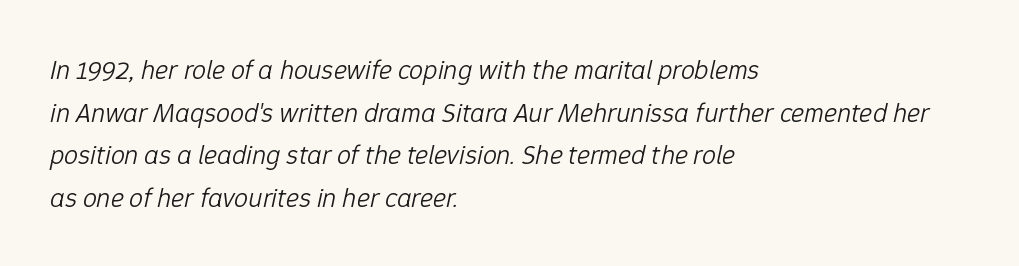
{"italic": "yes", "lean": "right", "slant_degrees": 12, "bold": "no", "weight": "light", "width": "normal", "stroke_contrast": "low", "x_height": "medium", "monospaced": "no", "underline": "no", "align": "left", "line_spacing": "normal", "line_spacing_ratio": 1.52, "letter_spacing": "normal", "letter_spacing_em": 0.0, "glyph_px": 28}
